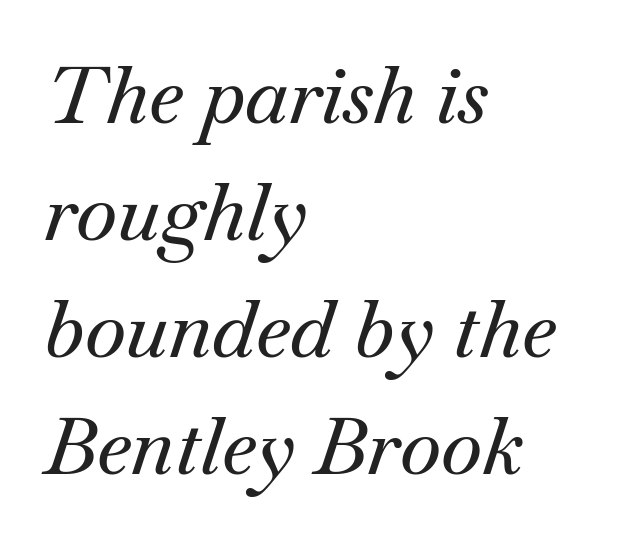
{"serif": "yes", "italic": "yes", "lean": "right", "slant_degrees": 18, "width": "normal", "stroke_contrast": "medium", "x_height": "small", "monospaced": "no", "underline": "no", "align": "left", "line_spacing": "normal", "line_spacing_ratio": 1.48, "letter_spacing": "normal", "letter_spacing_em": 0.0, "glyph_px": 79}
